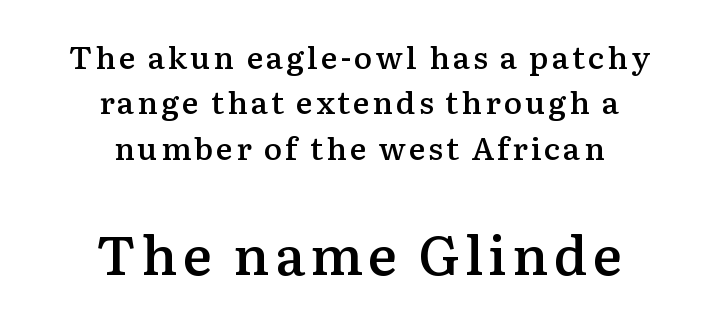
The image shows 54 px semibold serif type, upright; set centered, normal line spacing (1.46x), not underlined; the second (bottom) block is 1.74x larger; medium stroke contrast and a medium x-height.
